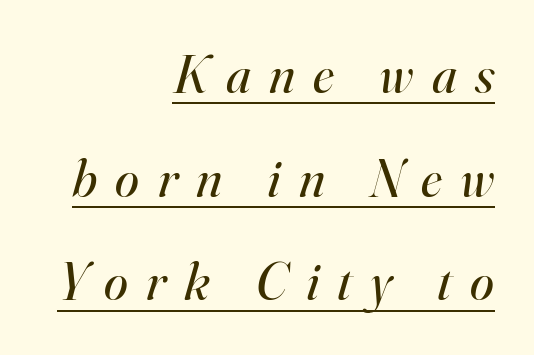
The image shows 54 px regular-weight serif type, italic (leaning right); set right-aligned, loose line spacing (1.92x), unusually wide letter spacing (+0.34 em), underlined; high stroke contrast and a small x-height.
